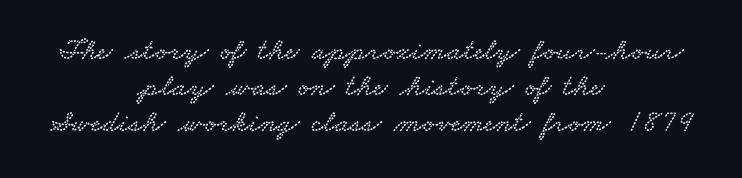
Q: Is the typeface a serif or a sans-serif typeface? A: Serif.
Q: Is the text underlined? A: No.
Q: How is the paragraph aligned? A: Centered.
Q: Is the spacing between letters normal or unusually wide? A: Normal.
Q: Width (condensed, normal, or wide)? A: Wide.
Q: Stroke contrast? A: Low.
Q: x-height? A: Small.
Q: Monospaced? A: No.
